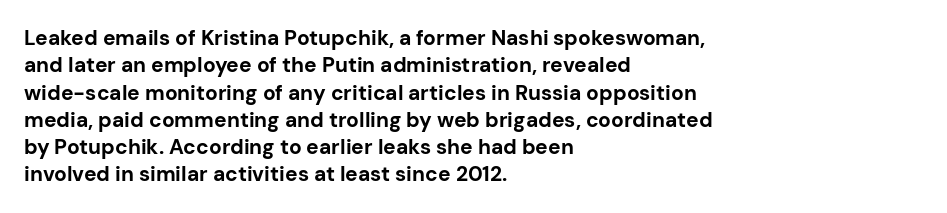
The rendering anchors every line to the left-hand side. This is the regular roman posture of the typeface. A normal amount of white space separates one row of letters from the next. The face used here is rendered with its standard letterfit. A clean baseline with only descenders dipping below it. The sample has been set heavy, in full bold.
